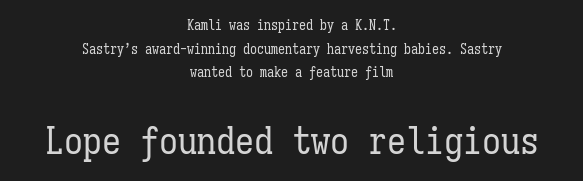
Q: Is the text bold? A: No.
Q: Is the text italic (slanted)? A: No, it is upright.
Q: Is the text underlined? A: No.
Q: How is the paragraph aligned? A: Centered.
Q: Is the spacing between letters normal or unusually wide? A: Normal.
Q: Is the spacing between lines tight, normal or loose? A: Normal.
Q: Which block of text is set in a larger size, the first (top) or the second (bottom)? A: The second (bottom) one.
Q: Width (condensed, normal, or wide)? A: Condensed.
Q: Stroke contrast? A: Low.
Q: x-height? A: Medium.
Q: Monospaced? A: Yes.
